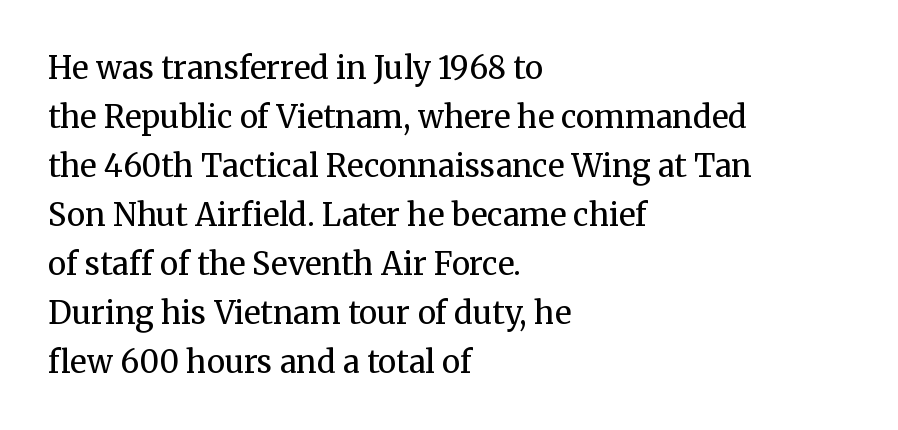
{"serif": "yes", "italic": "no", "bold": "no", "weight": "regular", "width": "normal", "stroke_contrast": "medium", "x_height": "medium", "monospaced": "no", "underline": "no", "align": "left", "line_spacing": "normal", "line_spacing_ratio": 1.58, "letter_spacing": "normal", "letter_spacing_em": 0.0, "glyph_px": 31}
